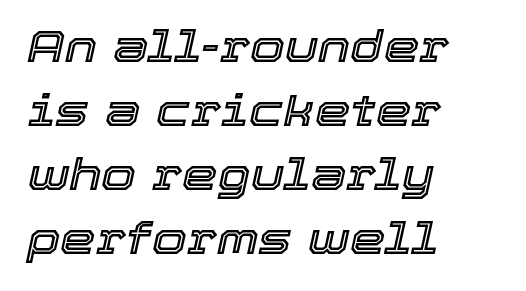
{"italic": "yes", "lean": "right", "slant_degrees": 12, "width": "normal", "x_height": "medium", "monospaced": "no", "underline": "no", "align": "left", "line_spacing": "normal", "line_spacing_ratio": 1.42, "letter_spacing": "normal", "letter_spacing_em": 0.0, "glyph_px": 45}
